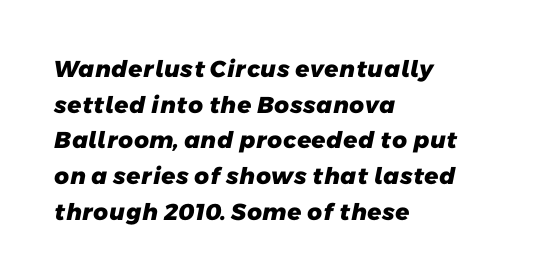
The image shows 23 px bold type; set left-aligned, normal line spacing (1.55x), normal letter spacing, not underlined.
